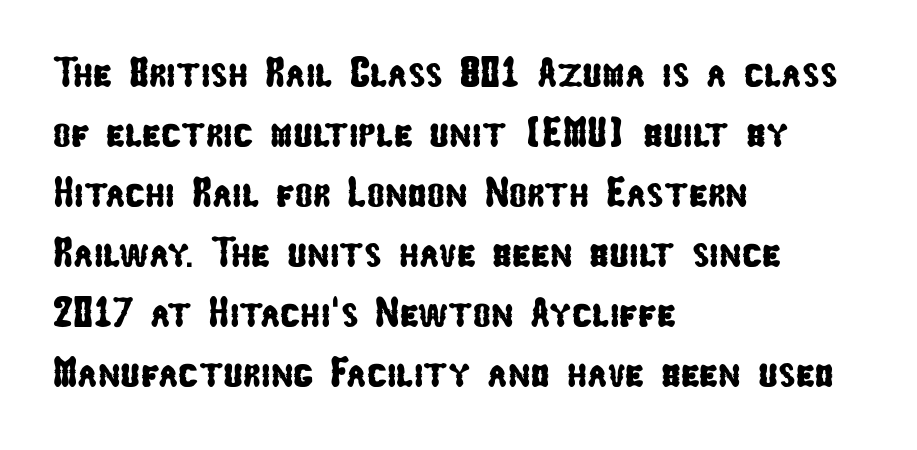
{"serif": "no", "width": "condensed", "stroke_contrast": "low", "x_height": "medium", "monospaced": "no", "underline": "no", "align": "left", "line_spacing": "normal", "line_spacing_ratio": 1.43, "letter_spacing": "normal", "letter_spacing_em": 0.0, "glyph_px": 42}
